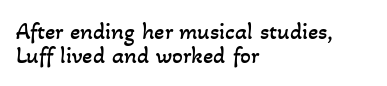
Between one letter and the next there's only the usual sliver of space. Short and long lines alike share a common starting point at left. Think standard paragraph weight, or any step lighter than that. Regarding leading, the lines here are crowded together. Decoration check: the copy has no underline.
